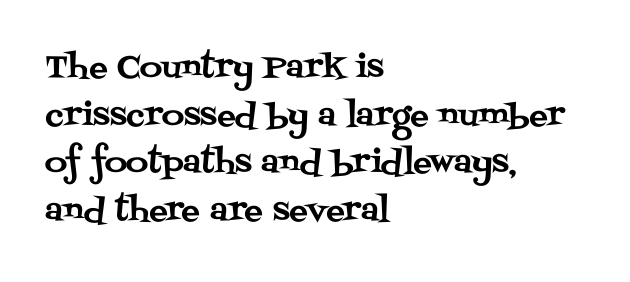
{"serif": "yes", "italic": "no", "width": "normal", "stroke_contrast": "medium", "x_height": "large", "monospaced": "no", "underline": "no", "align": "left", "line_spacing": "normal", "line_spacing_ratio": 1.54, "letter_spacing": "normal", "letter_spacing_em": 0.0, "glyph_px": 31}
